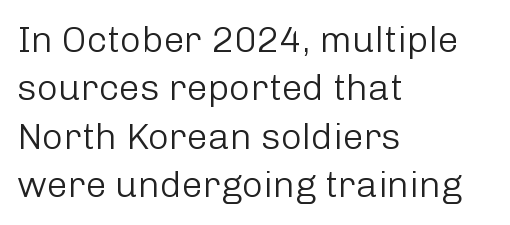
{"serif": "no", "italic": "no", "bold": "no", "weight": "light", "width": "normal", "stroke_contrast": "low", "x_height": "medium", "monospaced": "no", "underline": "no", "align": "left", "line_spacing": "normal", "line_spacing_ratio": 1.31, "letter_spacing": "normal", "letter_spacing_em": 0.0, "glyph_px": 37}
